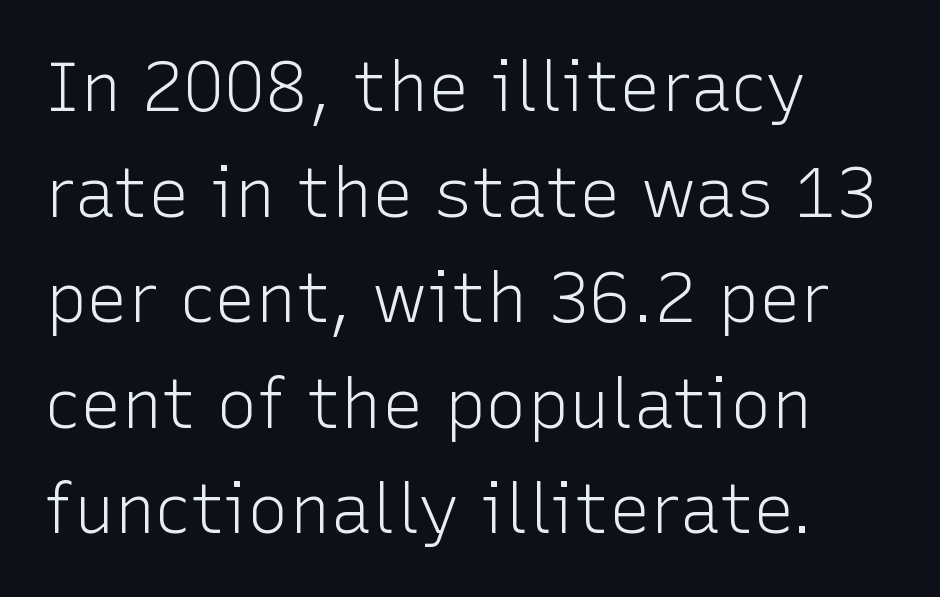
The rows are spaced the way most documents space them. The face used here is proportionally spaced, like ordinary book or web type. No extra tracking has been applied to these lines. Weight class: somewhere from thin through regular.
